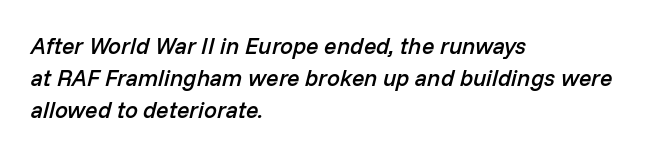
Q: Is the text bold? A: Semi-bold.
Q: Is the text italic (slanted)? A: Yes, it leans right by about 14 degrees.
Q: Is the text underlined? A: No.
Q: How is the paragraph aligned? A: Left-aligned.
Q: Is the spacing between letters normal or unusually wide? A: Normal.
Q: Is the spacing between lines tight, normal or loose? A: Normal.
